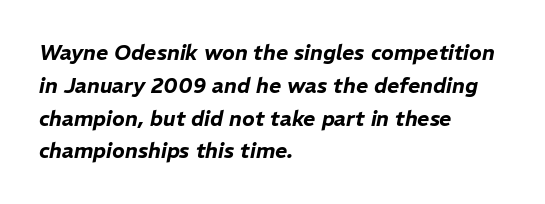
{"italic": "yes", "lean": "right", "slant_degrees": 11, "underline": "no", "align": "left", "line_spacing": "normal", "line_spacing_ratio": 1.56, "letter_spacing": "normal", "letter_spacing_em": 0.0, "glyph_px": 21}
